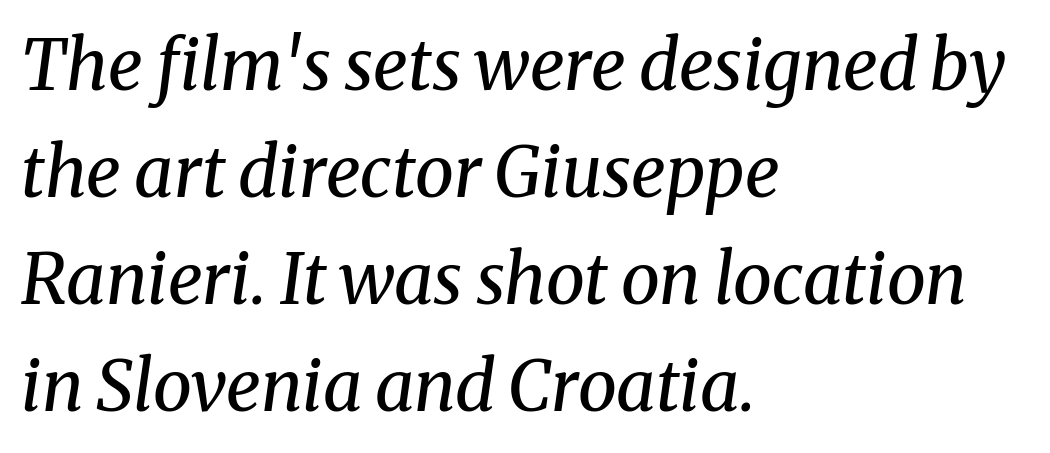
These lines stack with their left ends in a neat column. Here the glyphs are tracked normally, forming tight word shapes. The characters display serif detailing at their extremities. Observe the lean: these are italic letterforms.
